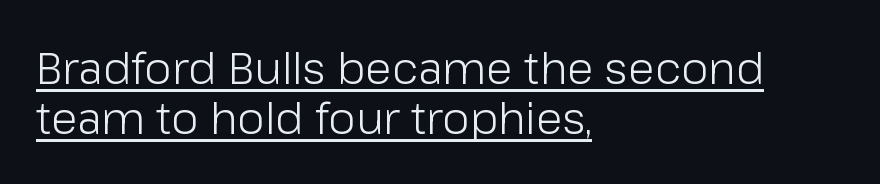
The image shows 44 px light sans-serif type, upright; set left-aligned, tight line spacing (1.14x), normal letter spacing, underlined; low stroke contrast and a medium x-height.
